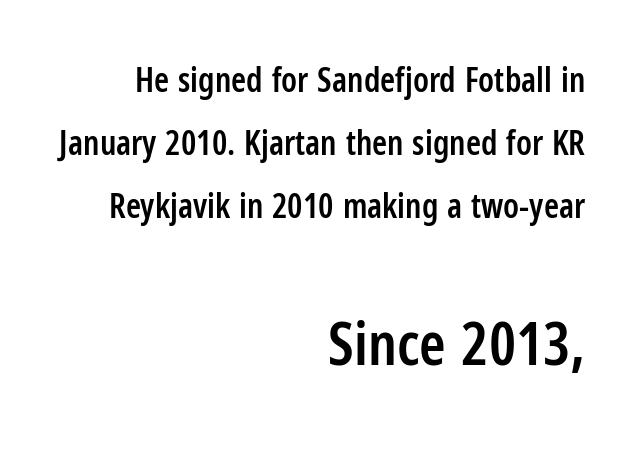
Q: Is the text bold? A: Semi-bold.
Q: Is the text italic (slanted)? A: No, it is upright.
Q: Is the typeface a serif or a sans-serif typeface? A: Sans-serif.
Q: Is the text underlined? A: No.
Q: How is the paragraph aligned? A: Right-aligned.
Q: Is the spacing between letters normal or unusually wide? A: Normal.
Q: Which block of text is set in a larger size, the first (top) or the second (bottom)? A: The second (bottom) one.
Q: Width (condensed, normal, or wide)? A: Condensed.
Q: Stroke contrast? A: Low.
Q: x-height? A: Medium.
Q: Monospaced? A: No.
